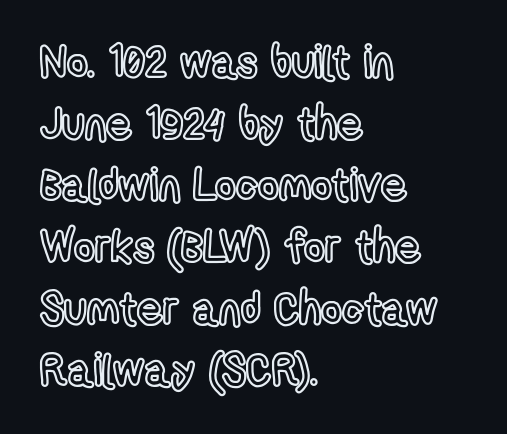
{"italic": "no", "width": "condensed", "x_height": "medium", "monospaced": "no", "underline": "no", "align": "left", "line_spacing": "normal", "line_spacing_ratio": 1.37, "letter_spacing": "normal", "letter_spacing_em": 0.0, "glyph_px": 45}
